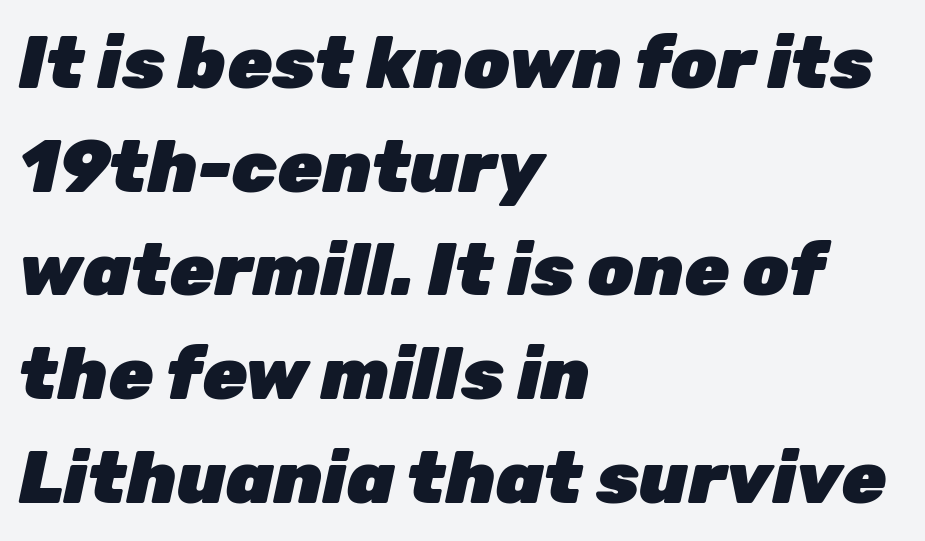
The rendering uses a moderate line-height, typical for paragraphs. The gap between lines stays unmarked. Is the block centered? No — it sits flush against the left margin. The specimen reads as italic at a glance.
